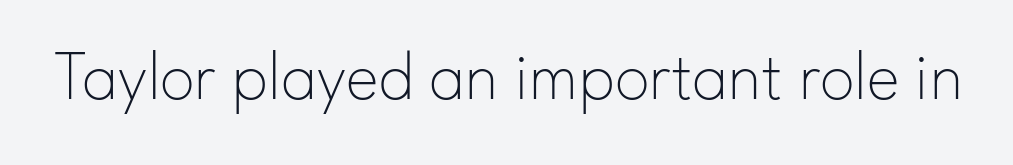
{"serif": "no", "italic": "no", "bold": "no", "weight": "thin", "width": "normal", "stroke_contrast": "low", "x_height": "small", "monospaced": "no", "underline": "no", "letter_spacing": "normal", "letter_spacing_em": 0.0, "glyph_px": 70}
